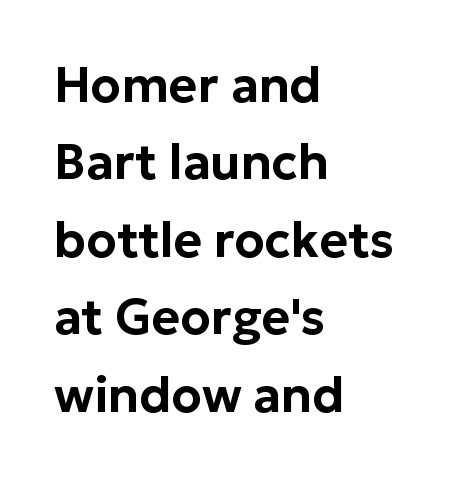
The image shows 49 px sans-serif type, upright; set left-aligned, normal line spacing (1.58x), normal letter spacing, not underlined; low stroke contrast and a medium x-height.
